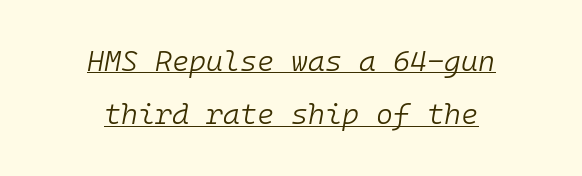
The gaps between neighbouring characters are ordinary and unremarkable. Caption: face not bold, strokes unweighted. A typesetter would call this monospace, since all characters share one set width. Compared with undecorated copy, this sample adds a rule below the words. Style check: oblique.
